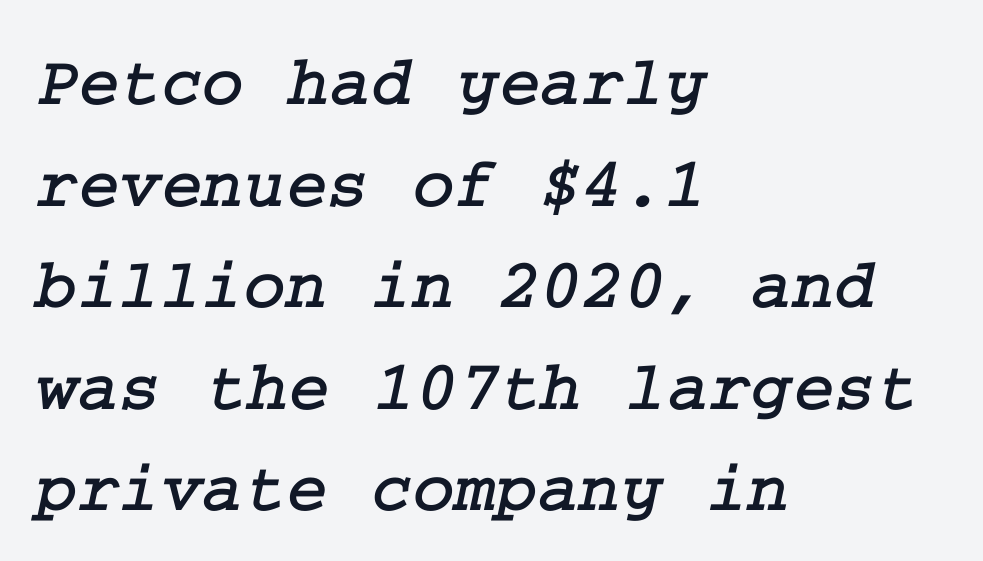
Q: Is the typeface a serif or a sans-serif typeface? A: Serif.
Q: Is the text underlined? A: No.
Q: How is the paragraph aligned? A: Left-aligned.
Q: Is the spacing between letters normal or unusually wide? A: Normal.
Q: Is the spacing between lines tight, normal or loose? A: Normal.
Q: Width (condensed, normal, or wide)? A: Normal.
Q: Stroke contrast? A: Low.
Q: x-height? A: Medium.
